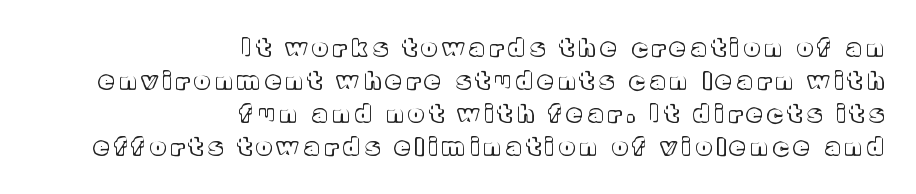
Q: Is the text italic (slanted)? A: No, it is upright.
Q: Is the text underlined? A: No.
Q: How is the paragraph aligned? A: Right-aligned.
Q: Is the spacing between letters normal or unusually wide? A: Unusually wide.
Q: Is the spacing between lines tight, normal or loose? A: Normal.
